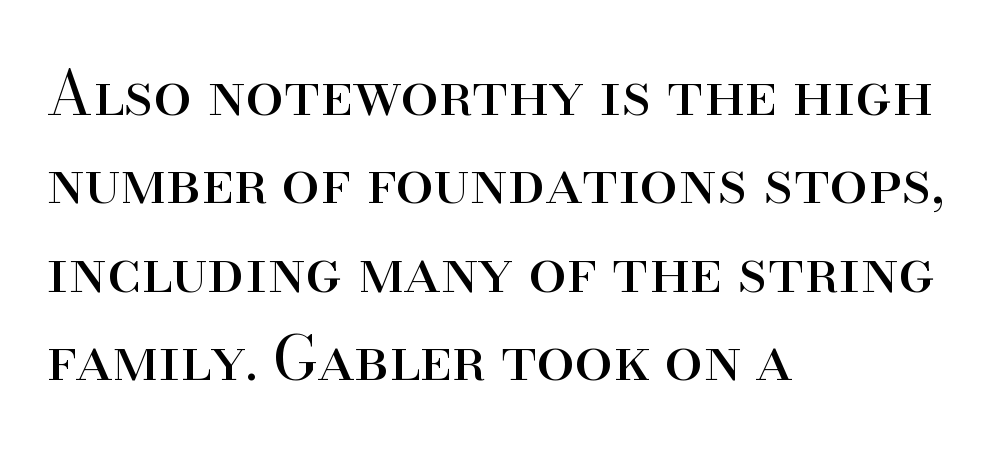
Q: Is the text bold? A: No.
Q: Is the text italic (slanted)? A: No, it is upright.
Q: Is the typeface a serif or a sans-serif typeface? A: Serif.
Q: Is the text underlined? A: No.
Q: How is the paragraph aligned? A: Left-aligned.
Q: Is the spacing between letters normal or unusually wide? A: Normal.
Q: Is the spacing between lines tight, normal or loose? A: Normal.
Q: Width (condensed, normal, or wide)? A: Normal.
Q: Stroke contrast? A: High.
Q: x-height? A: Small.
Q: Monospaced? A: No.
